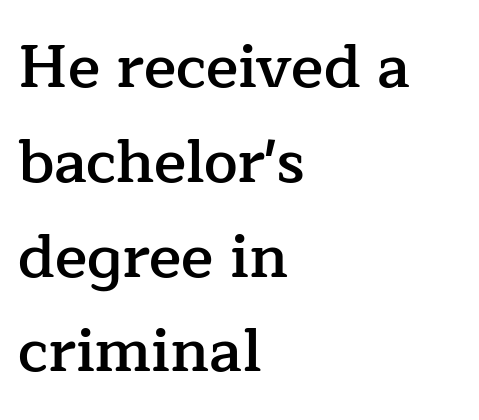
Q: Is the text bold? A: Semi-bold.
Q: Is the text italic (slanted)? A: No, it is upright.
Q: Is the typeface a serif or a sans-serif typeface? A: Serif.
Q: Is the text underlined? A: No.
Q: How is the paragraph aligned? A: Left-aligned.
Q: Is the spacing between letters normal or unusually wide? A: Normal.
Q: Is the spacing between lines tight, normal or loose? A: Normal.
Q: Width (condensed, normal, or wide)? A: Normal.
Q: Stroke contrast? A: Low.
Q: x-height? A: Medium.
Q: Monospaced? A: No.
